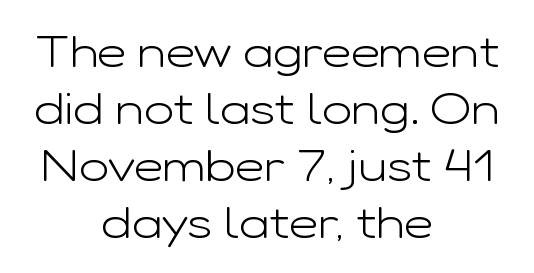
Q: Is the text bold? A: No.
Q: Is the text italic (slanted)? A: No, it is upright.
Q: Is the typeface a serif or a sans-serif typeface? A: Sans-serif.
Q: Is the text underlined? A: No.
Q: How is the paragraph aligned? A: Centered.
Q: Is the spacing between letters normal or unusually wide? A: Normal.
Q: Is the spacing between lines tight, normal or loose? A: Normal.
Q: Width (condensed, normal, or wide)? A: Wide.
Q: Stroke contrast? A: Low.
Q: x-height? A: Medium.
Q: Monospaced? A: No.
